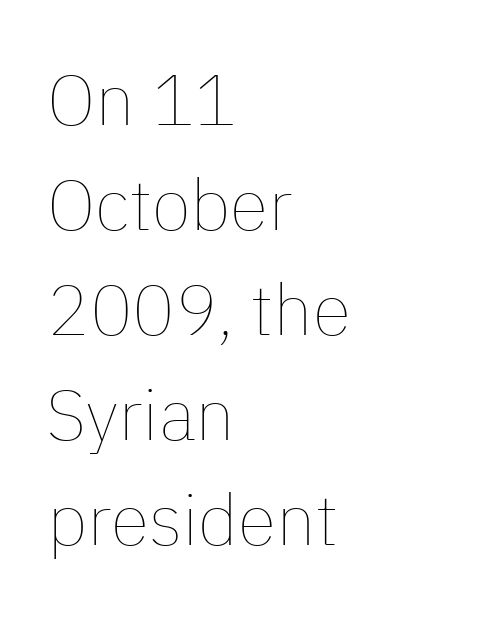
The image shows 71 px thin type, upright; set left-aligned, normal line spacing (1.48x), normal letter spacing, not underlined; low stroke contrast and a medium x-height.
